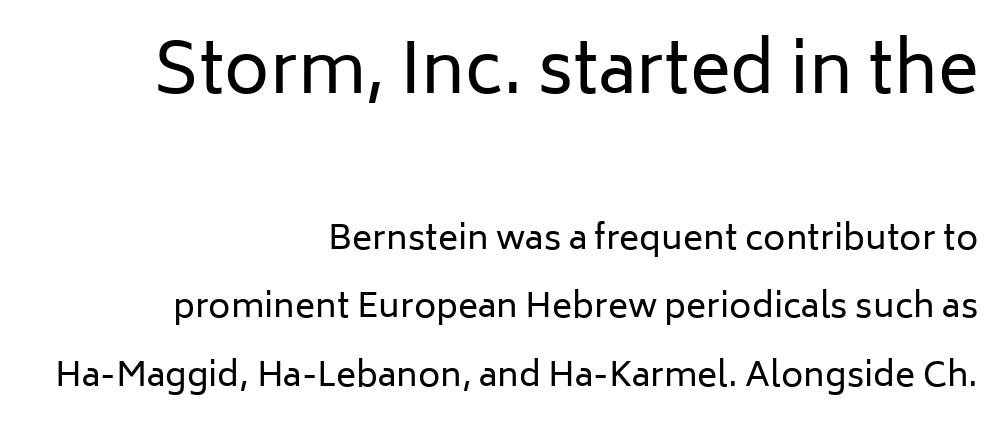
{"serif": "no", "italic": "no", "bold": "no", "weight": "regular", "width": "normal", "stroke_contrast": "low", "x_height": "medium", "monospaced": "no", "underline": "no", "align": "right", "line_spacing": "loose", "line_spacing_ratio": 2.02, "letter_spacing": "normal", "letter_spacing_em": 0.0, "larger_block": "first", "size_ratio": 2.03, "glyph_px": 69}
